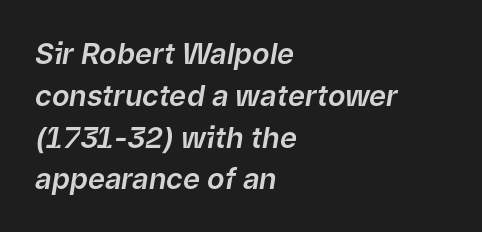
{"italic": "yes", "lean": "right", "slant_degrees": 9, "width": "normal", "stroke_contrast": "low", "x_height": "medium", "monospaced": "no", "underline": "no", "align": "left", "line_spacing": "normal", "line_spacing_ratio": 1.44, "letter_spacing": "normal", "letter_spacing_em": 0.0, "glyph_px": 29}
